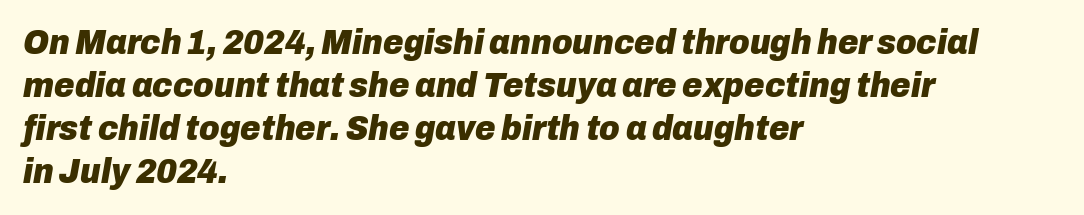
{"italic": "yes", "lean": "right", "slant_degrees": 10, "bold": "yes", "weight": "heavy", "width": "normal", "stroke_contrast": "low", "x_height": "medium", "monospaced": "no", "underline": "no", "align": "left", "line_spacing_ratio": 1.23, "letter_spacing": "normal", "letter_spacing_em": 0.0, "glyph_px": 35}
